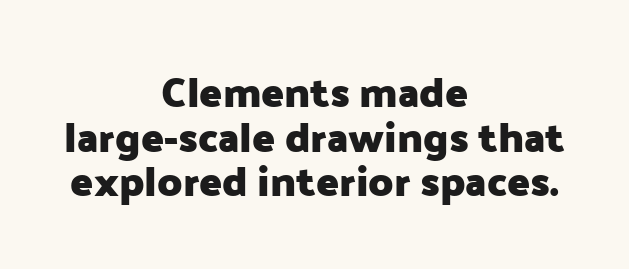
{"serif": "no", "italic": "no", "bold": "yes", "weight": "heavy", "width": "normal", "stroke_contrast": "low", "x_height": "medium", "monospaced": "no", "underline": "no", "align": "center", "line_spacing": "tight", "line_spacing_ratio": 1.06, "letter_spacing": "normal", "letter_spacing_em": 0.0, "glyph_px": 42}
